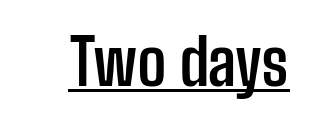
Q: Is the text bold? A: Yes.
Q: Is the text italic (slanted)? A: No, it is upright.
Q: Is the typeface a serif or a sans-serif typeface? A: Sans-serif.
Q: Is the text underlined? A: Yes.
Q: Is the spacing between letters normal or unusually wide? A: Normal.
Q: Width (condensed, normal, or wide)? A: Condensed.
Q: Stroke contrast? A: Low.
Q: x-height? A: Medium.
Q: Monospaced? A: No.
